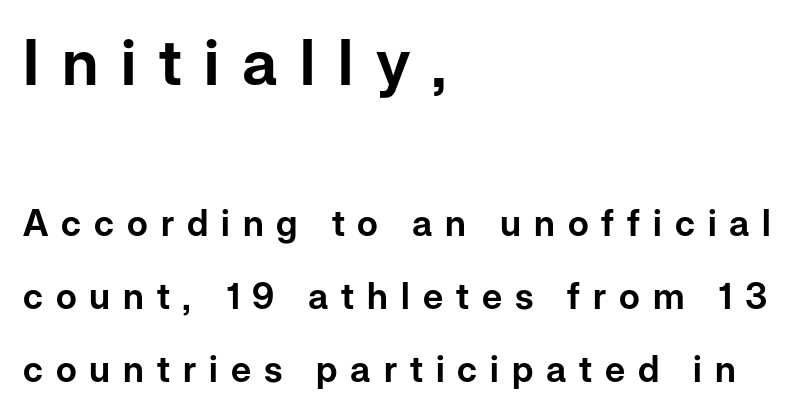
Q: Is the text italic (slanted)? A: No, it is upright.
Q: Is the typeface a serif or a sans-serif typeface? A: Sans-serif.
Q: Is the text underlined? A: No.
Q: How is the paragraph aligned? A: Left-aligned.
Q: Is the spacing between letters normal or unusually wide? A: Unusually wide.
Q: Is the spacing between lines tight, normal or loose? A: Loose.
Q: Which block of text is set in a larger size, the first (top) or the second (bottom)? A: The first (top) one.
Q: Width (condensed, normal, or wide)? A: Normal.
Q: Stroke contrast? A: Low.
Q: x-height? A: Medium.
Q: Monospaced? A: No.
